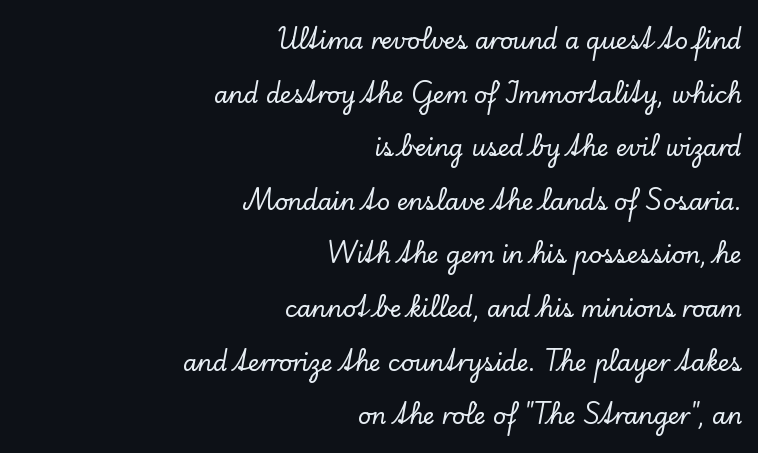
{"underline": "no", "align": "right", "line_spacing": "loose", "line_spacing_ratio": 2.33, "letter_spacing": "normal", "letter_spacing_em": 0.0, "glyph_px": 23}
